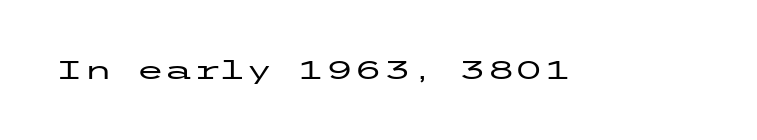
{"italic": "no", "underline": "no", "letter_spacing": "normal", "letter_spacing_em": 0.0, "glyph_px": 26}
